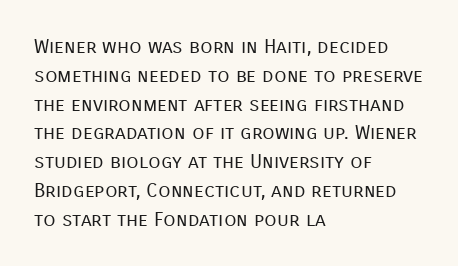
Vertical strokes here are truly vertical. The typesetting does not lean heavy: it is not bold. These lines keep a tight, regular rhythm from letter to letter. Anything drawn beneath the words? Only blank space. The designer left line spacing at the default. Caption: multi-line text, flush left, ragged right.
